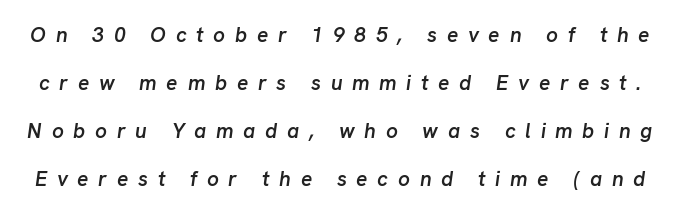
The image shows 21 px text type, italic (leaning right); set loose line spacing (2.29x), unusually wide letter spacing (+0.46 em), not underlined.
